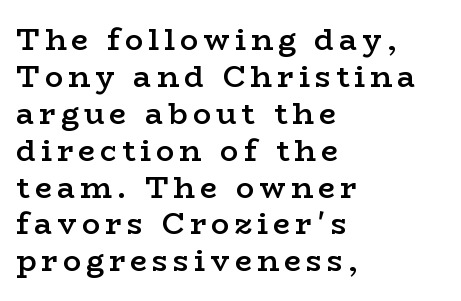
Q: Is the text bold? A: Semi-bold.
Q: Is the text italic (slanted)? A: No, it is upright.
Q: Is the typeface a serif or a sans-serif typeface? A: Serif.
Q: Is the text underlined? A: No.
Q: How is the paragraph aligned? A: Left-aligned.
Q: Width (condensed, normal, or wide)? A: Wide.
Q: Stroke contrast? A: Low.
Q: x-height? A: Medium.
Q: Monospaced? A: No.
